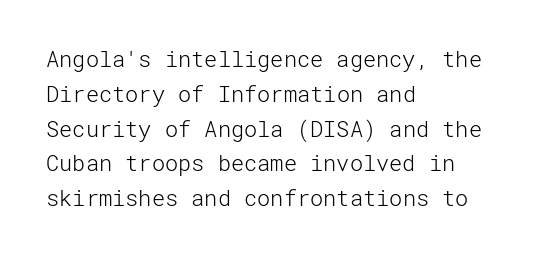
{"italic": "no", "bold": "no", "underline": "no", "align": "left", "line_spacing": "normal", "line_spacing_ratio": 1.58, "letter_spacing": "normal", "letter_spacing_em": 0.0, "glyph_px": 22}
